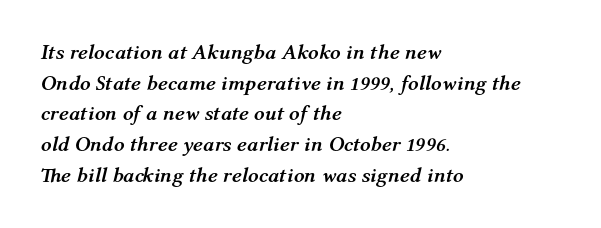
{"italic": "yes", "lean": "right", "slant_degrees": 12, "bold": "yes", "underline": "no", "align": "left", "line_spacing": "normal", "line_spacing_ratio": 1.46, "letter_spacing": "normal", "letter_spacing_em": 0.0, "glyph_px": 21}
